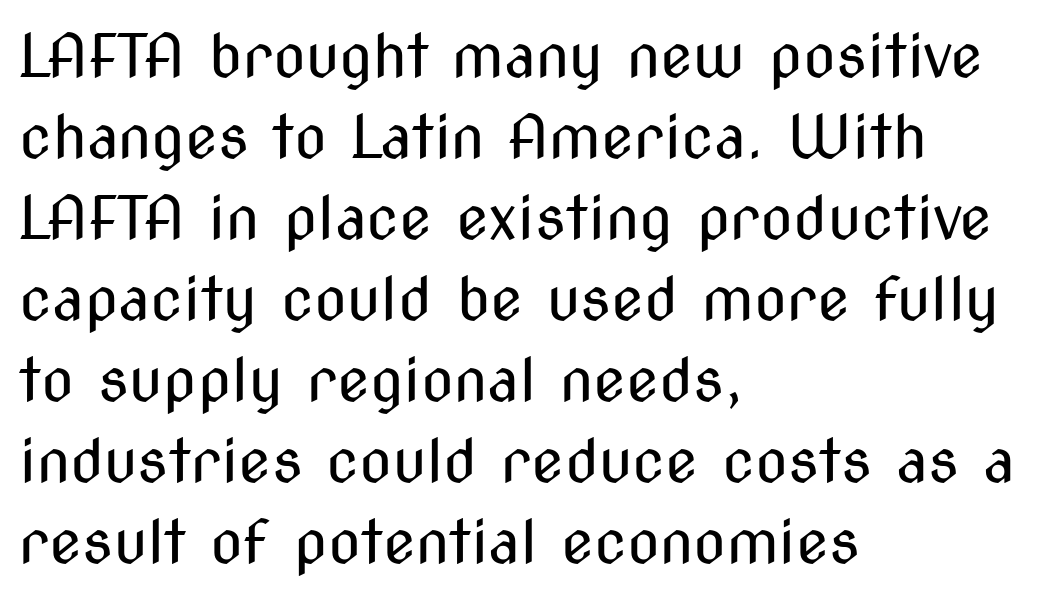
A typesetter would call this leading conventional body-copy spacing. Weight: regular or lighter. The font family rendered here belongs to the sans-serif group. The face used here is rendered with its standard letterfit.
